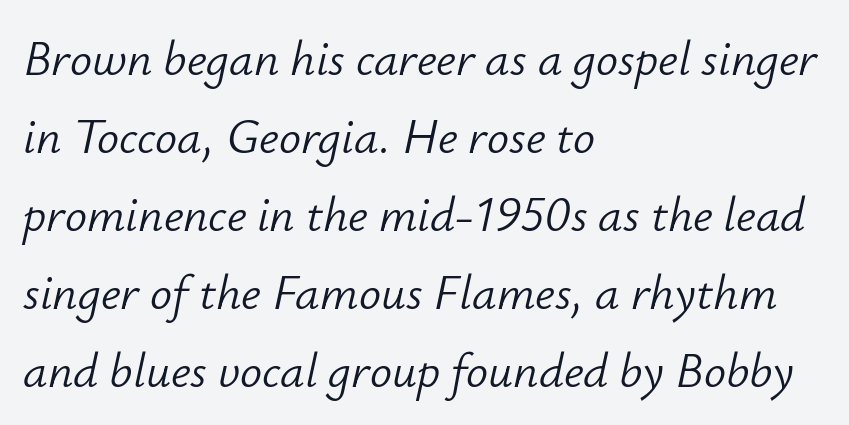
Q: Is the text bold? A: No.
Q: Is the text italic (slanted)? A: Yes, it leans right by about 12 degrees.
Q: Is the text underlined? A: No.
Q: How is the paragraph aligned? A: Left-aligned.
Q: Is the spacing between letters normal or unusually wide? A: Normal.
Q: Is the spacing between lines tight, normal or loose? A: Normal.
Q: Width (condensed, normal, or wide)? A: Normal.
Q: Stroke contrast? A: Low.
Q: x-height? A: Small.
Q: Monospaced? A: No.
